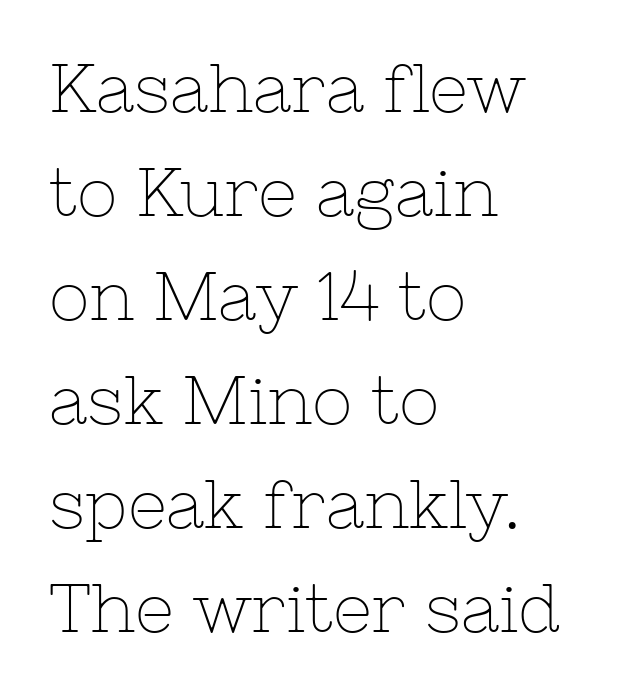
Q: Is the text bold? A: No.
Q: Is the text italic (slanted)? A: No, it is upright.
Q: Is the typeface a serif or a sans-serif typeface? A: Serif.
Q: Is the text underlined? A: No.
Q: How is the paragraph aligned? A: Left-aligned.
Q: Is the spacing between letters normal or unusually wide? A: Normal.
Q: Is the spacing between lines tight, normal or loose? A: Normal.
Q: Width (condensed, normal, or wide)? A: Normal.
Q: Stroke contrast? A: Low.
Q: x-height? A: Medium.
Q: Monospaced? A: No.
